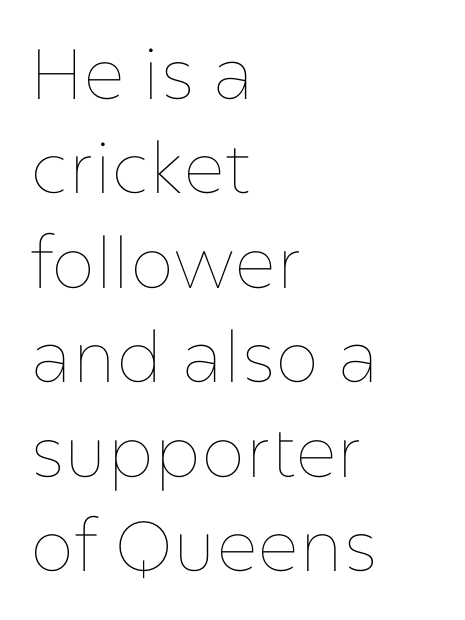
Weight: not bold — regular or lighter. The letters advance in unequal steps, a hallmark of proportional type. Designer's note — italics off, roman on. These lines stack with their left ends in a neat column. Check the space under the baseline: it is left empty. The face used here is rendered with its standard letterfit.
